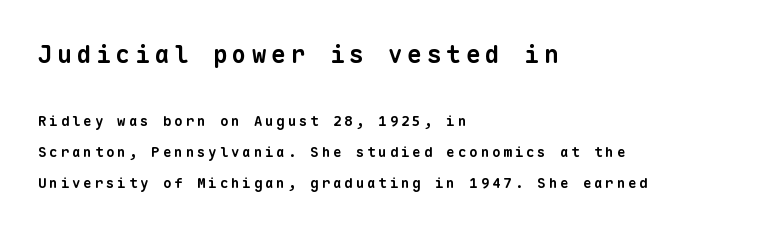
The image shows 24 px bold type; set left-aligned, loose line spacing (2.23x), unusually wide letter spacing (+0.21 em), not underlined; the first (top) block is 1.71x larger.
